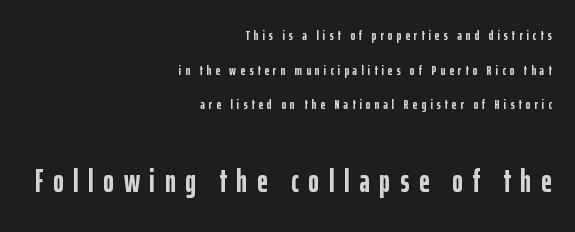
Q: Is the text bold? A: Yes.
Q: Is the text italic (slanted)? A: No, it is upright.
Q: Is the typeface a serif or a sans-serif typeface? A: Sans-serif.
Q: Is the text underlined? A: No.
Q: How is the paragraph aligned? A: Right-aligned.
Q: Is the spacing between letters normal or unusually wide? A: Unusually wide.
Q: Is the spacing between lines tight, normal or loose? A: Loose.
Q: Which block of text is set in a larger size, the first (top) or the second (bottom)? A: The second (bottom) one.
Q: Width (condensed, normal, or wide)? A: Condensed.
Q: Stroke contrast? A: Low.
Q: x-height? A: Medium.
Q: Monospaced? A: No.
